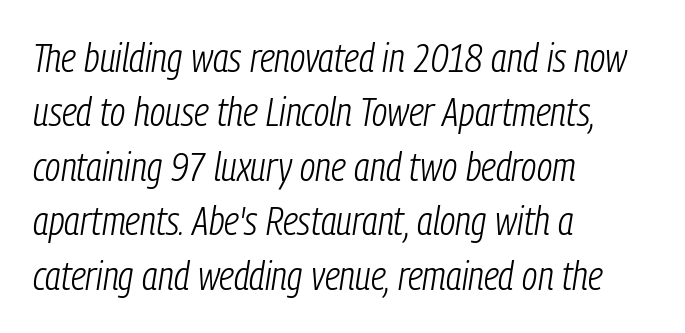
The image shows 40 px light, condensed type, italic (leaning right); set left-aligned, normal line spacing (1.36x), normal letter spacing, not underlined; low stroke contrast and a medium x-height.
